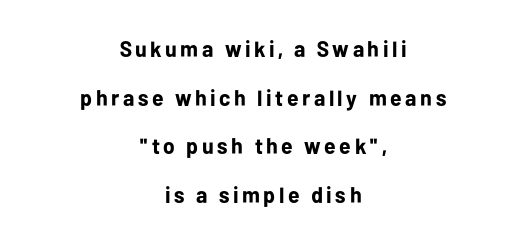
Posture: straight, roman, zero tilt. Students, observe: this is what heavily led, spacious text looks like. Type without underlining. The characters look thick and weighty, a clear bold. If you folded the block vertically in half, each line would mirror itself in length.
